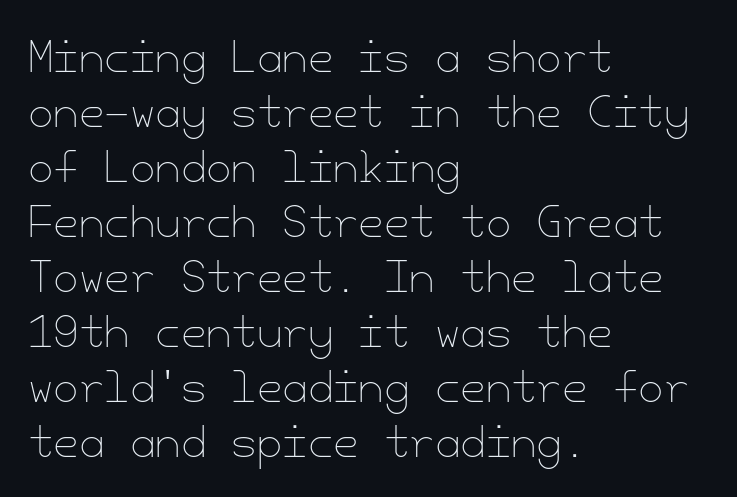
The image shows 41 px thin type, upright; set left-aligned, normal line spacing (1.34x), normal letter spacing, not underlined; low stroke contrast and a small x-height.
